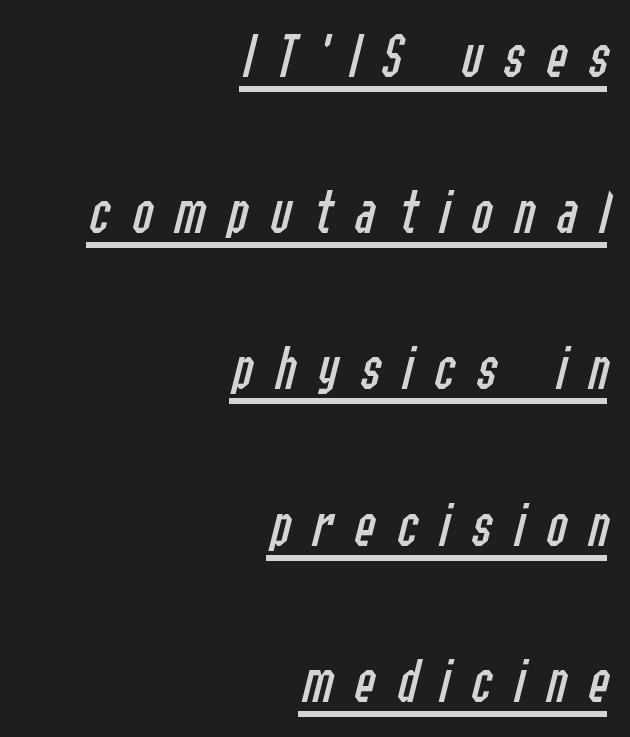
Q: Is the text bold? A: No.
Q: Is the text italic (slanted)? A: Yes, it leans right by about 14 degrees.
Q: Is the text underlined? A: Yes.
Q: How is the paragraph aligned? A: Right-aligned.
Q: Is the spacing between letters normal or unusually wide? A: Unusually wide.
Q: Is the spacing between lines tight, normal or loose? A: Loose.
Q: Width (condensed, normal, or wide)? A: Condensed.
Q: Stroke contrast? A: Low.
Q: x-height? A: Medium.
Q: Monospaced? A: No.
